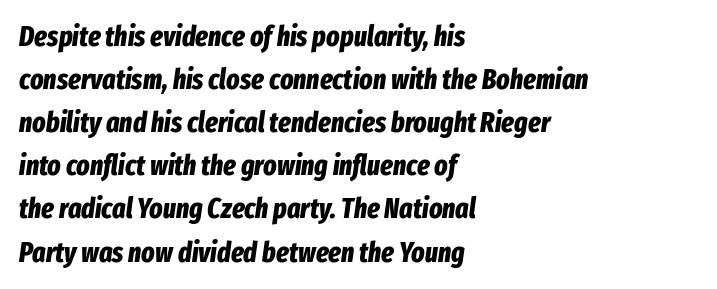
Q: Is the text bold? A: Yes.
Q: Is the text italic (slanted)? A: Yes, it leans right by about 8 degrees.
Q: Is the text underlined? A: No.
Q: How is the paragraph aligned? A: Left-aligned.
Q: Is the spacing between letters normal or unusually wide? A: Normal.
Q: Is the spacing between lines tight, normal or loose? A: Normal.
Q: Width (condensed, normal, or wide)? A: Condensed.
Q: Stroke contrast? A: Low.
Q: x-height? A: Medium.
Q: Monospaced? A: No.
